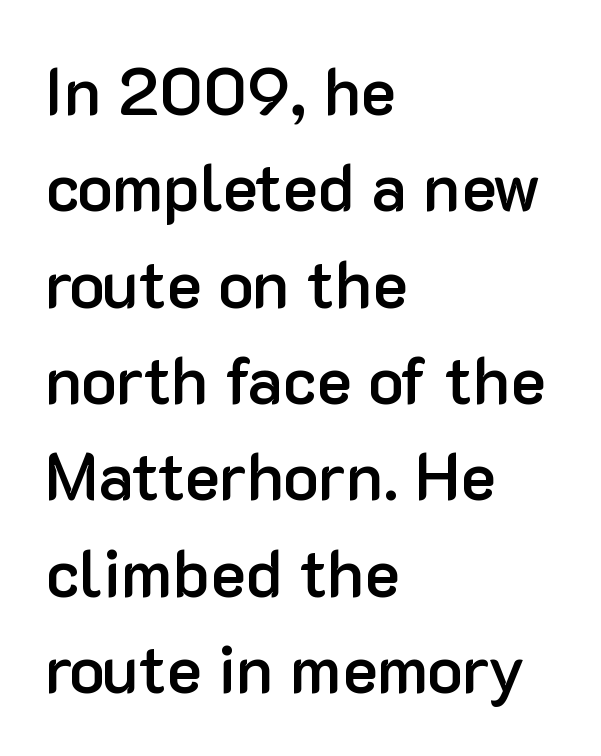
The image shows 66 px semibold sans-serif type, upright; set left-aligned, normal line spacing (1.46x), normal letter spacing, not underlined; low stroke contrast and a medium x-height.
